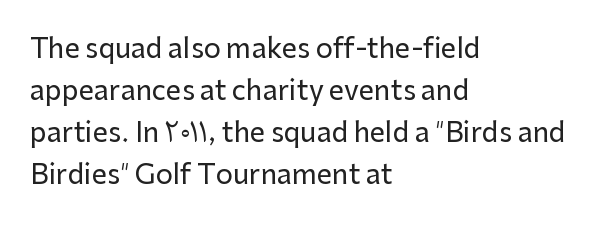
{"italic": "no", "underline": "no", "align": "left", "line_spacing": "normal", "line_spacing_ratio": 1.55, "letter_spacing": "normal", "letter_spacing_em": 0.0, "glyph_px": 27}
